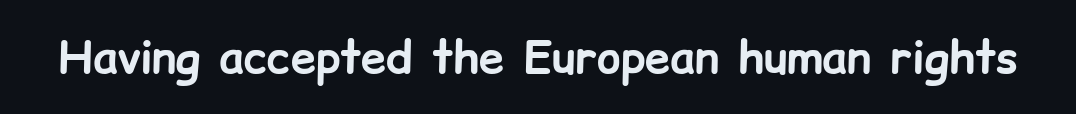
{"serif": "no", "italic": "no", "bold": "yes", "weight": "bold", "width": "normal", "stroke_contrast": "low", "x_height": "medium", "monospaced": "no", "underline": "no", "letter_spacing": "normal", "letter_spacing_em": 0.0, "glyph_px": 45}
